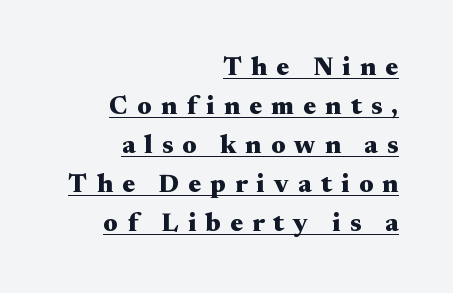
Q: Is the text bold? A: Yes.
Q: Is the text italic (slanted)? A: No, it is upright.
Q: Is the text underlined? A: Yes.
Q: How is the paragraph aligned? A: Right-aligned.
Q: Is the spacing between letters normal or unusually wide? A: Unusually wide.
Q: Is the spacing between lines tight, normal or loose? A: Normal.
